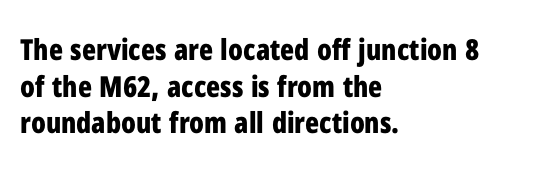
The image shows 29 px bold, condensed sans-serif type, upright; set left-aligned, normal line spacing (1.26x), normal letter spacing, not underlined; low stroke contrast and a medium x-height.
